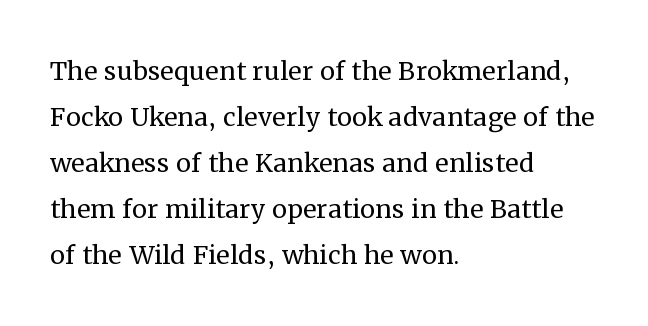
The image shows 34 px regular-weight serif type, upright; set left-aligned, normal line spacing (1.35x), normal letter spacing, not underlined; medium stroke contrast and a medium x-height.
